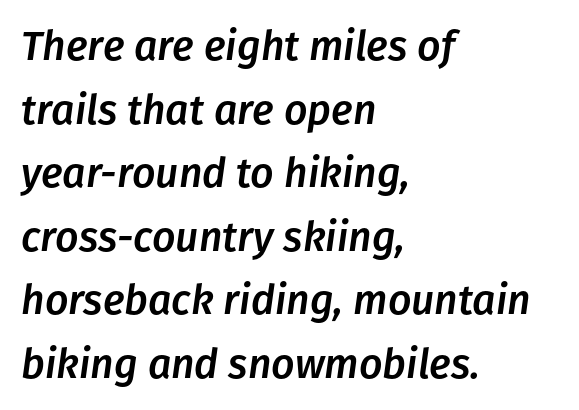
How are the letters spaced? Ordinarily, with no added tracking. The rendering applies a slant to the glyphs. This block has exactly the height ordinary leading produces. Leftover space on each line is placed entirely after the last word. Any mark beneath the type? The region is blank. The letters advance in unequal steps, a hallmark of proportional type.
